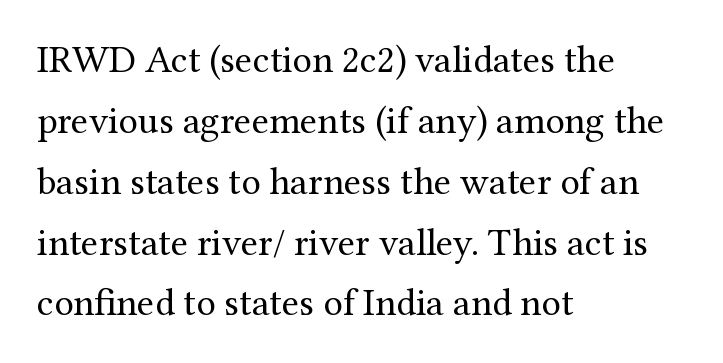
Ordinary non-slanted type is in use. These lines are set flush left with a ragged right edge. The passage shown is typed in a proportional face where columns would drift. In terms of letterform style, serifs are clearly present. Letters rest on an invisible, unmarked baseline.
